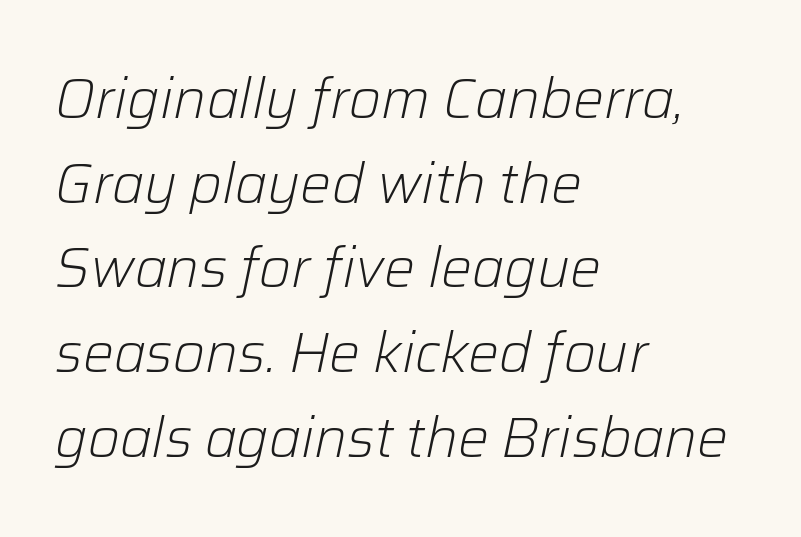
Q: Is the text bold? A: No.
Q: Is the text italic (slanted)? A: Yes, it leans right by about 12 degrees.
Q: Is the text underlined? A: No.
Q: How is the paragraph aligned? A: Left-aligned.
Q: Is the spacing between letters normal or unusually wide? A: Normal.
Q: Is the spacing between lines tight, normal or loose? A: Normal.
Q: Width (condensed, normal, or wide)? A: Normal.
Q: Stroke contrast? A: Low.
Q: x-height? A: Medium.
Q: Monospaced? A: No.
